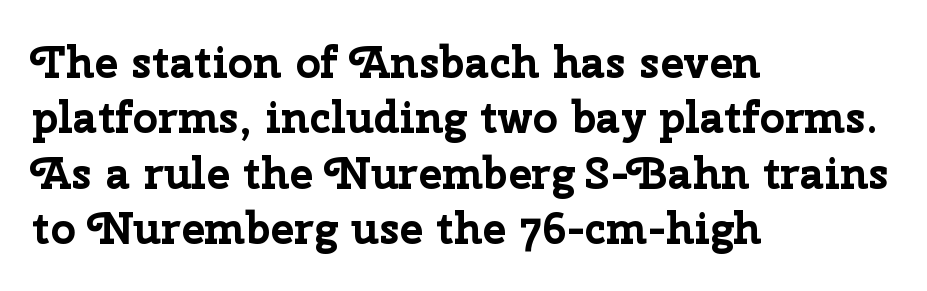
Rule under the text: the space is simply empty. Each glyph is drawn with heavy, bold strokes. Style check: upright. One-word summary of the alignment: left. The letters advance in unequal steps, a hallmark of proportional type.
